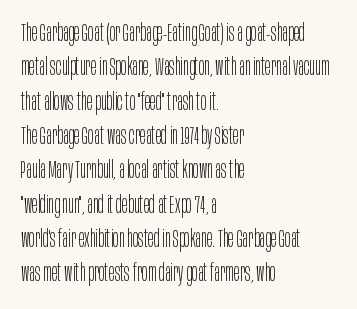
Vertical stems look standard width or narrower in stroke. Default kerning and tracking; the words read as compact shapes. These lines are set flush left with a ragged right edge. The baseline area is clear.
